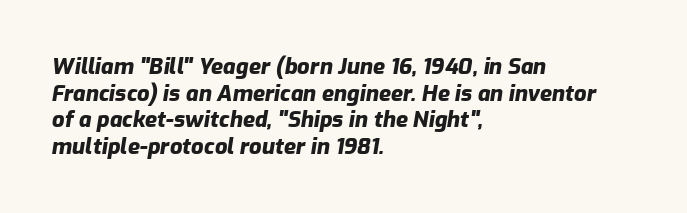
The image shows 22 px bold type, italic (leaning right); set left-aligned, line spacing 1.21x, normal letter spacing, not underlined.
